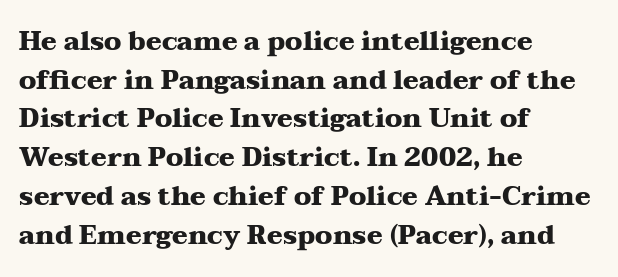
{"italic": "no", "bold": "yes", "underline": "no", "align": "left", "line_spacing": "normal", "line_spacing_ratio": 1.49, "letter_spacing": "normal", "letter_spacing_em": 0.0, "glyph_px": 26}
